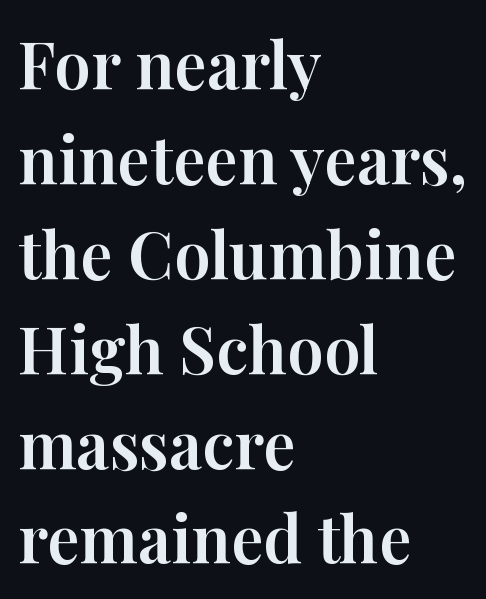
The designer left line spacing at the default. Letter spacing: default. Spacing verdict: proportional, widths tailored to each character. Reading down the block, your eye returns to a fixed left position each line. Descender tails drop into unmarked territory. Small tapered or slab feet sit at the stroke ends, so this counts as serif.
